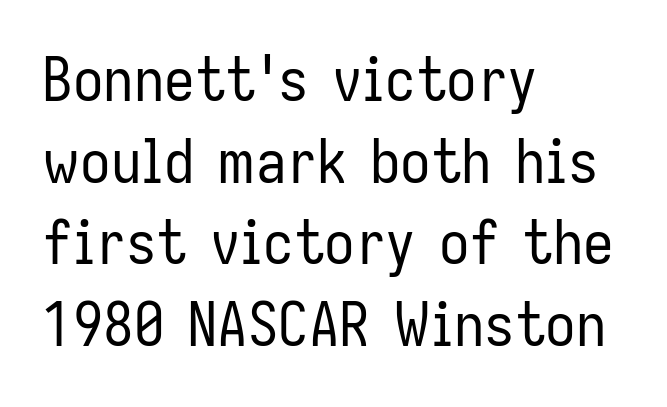
Q: Is the text bold? A: No.
Q: Is the text italic (slanted)? A: No, it is upright.
Q: Is the typeface a serif or a sans-serif typeface? A: Sans-serif.
Q: Is the text underlined? A: No.
Q: How is the paragraph aligned? A: Left-aligned.
Q: Is the spacing between letters normal or unusually wide? A: Normal.
Q: Is the spacing between lines tight, normal or loose? A: Normal.
Q: Width (condensed, normal, or wide)? A: Condensed.
Q: Stroke contrast? A: Low.
Q: x-height? A: Medium.
Q: Monospaced? A: No.
